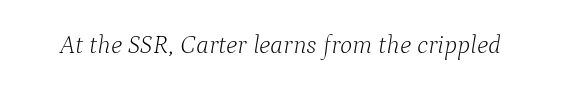
{"italic": "yes", "lean": "right", "slant_degrees": 9, "bold": "no", "underline": "no", "letter_spacing": "normal", "letter_spacing_em": 0.0, "glyph_px": 26}
